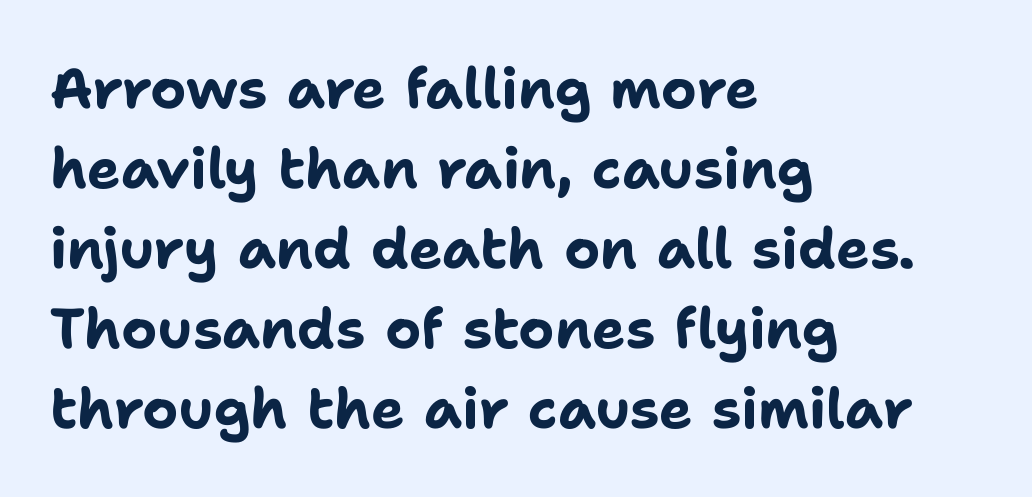
Q: Is the text bold? A: Yes.
Q: Is the text italic (slanted)? A: No, it is upright.
Q: Is the typeface a serif or a sans-serif typeface? A: Sans-serif.
Q: Is the text underlined? A: No.
Q: How is the paragraph aligned? A: Left-aligned.
Q: Is the spacing between letters normal or unusually wide? A: Normal.
Q: Is the spacing between lines tight, normal or loose? A: Normal.
Q: Width (condensed, normal, or wide)? A: Normal.
Q: Stroke contrast? A: Low.
Q: x-height? A: Medium.
Q: Monospaced? A: No.
